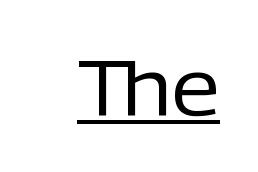
{"serif": "no", "italic": "no", "bold": "no", "weight": "regular", "width": "normal", "stroke_contrast": "low", "x_height": "medium", "monospaced": "no", "underline": "yes", "letter_spacing": "normal", "letter_spacing_em": 0.0, "glyph_px": 78}
